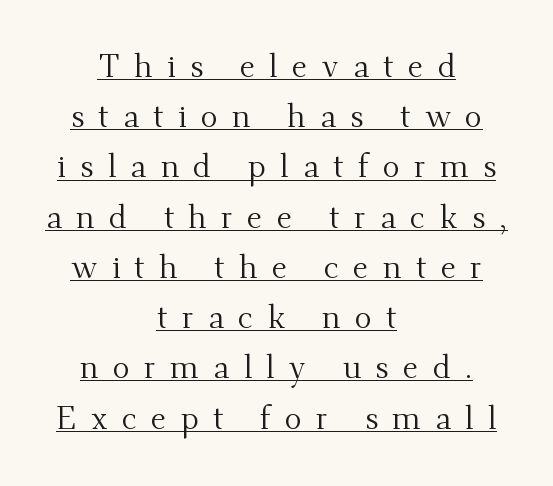
The text block is weighted toward neither margin, spreading evenly from the middle. Descenders here cross a horizontal rule under the line. Quick note: not italic, upright. Does extra space separate the letters? Yes, quite a lot of it. The leading is moderate, giving the passage an even texture.
